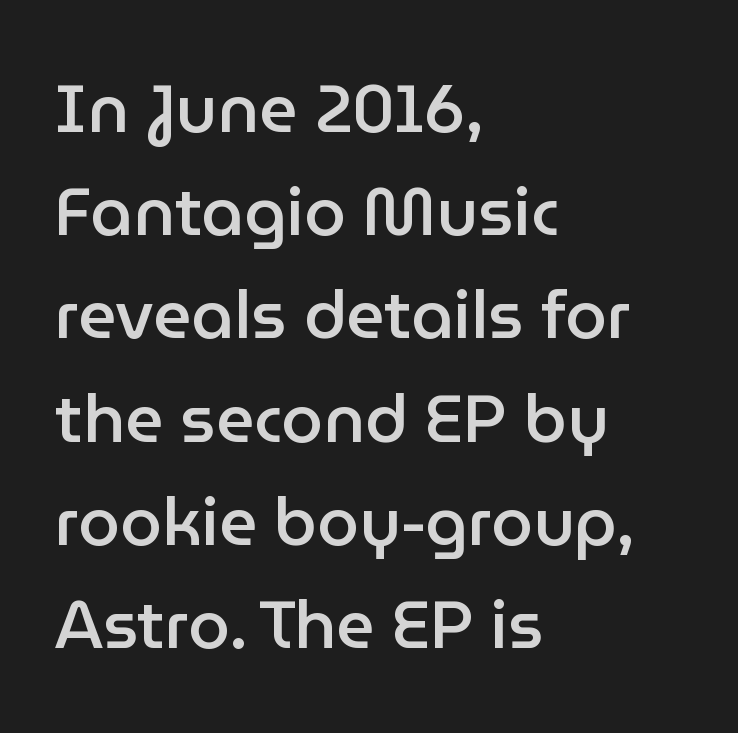
The image shows 67 px semibold sans-serif type, upright; set left-aligned, normal line spacing (1.54x), normal letter spacing, not underlined; low stroke contrast and a medium x-height.
